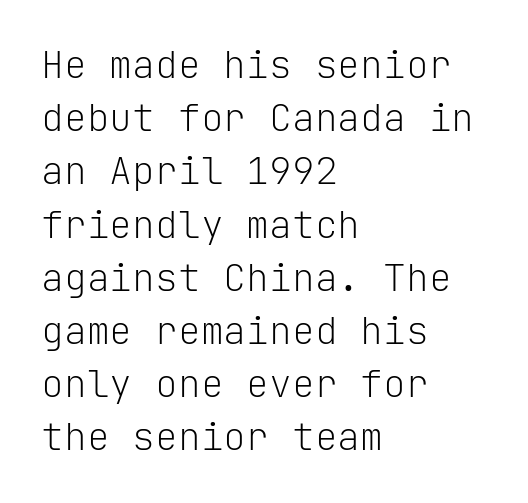
{"serif": "no", "italic": "no", "bold": "no", "weight": "light", "width": "normal", "stroke_contrast": "low", "x_height": "medium", "monospaced": "yes", "underline": "no", "align": "left", "line_spacing": "normal", "line_spacing_ratio": 1.4, "letter_spacing": "normal", "letter_spacing_em": 0.0, "glyph_px": 38}
